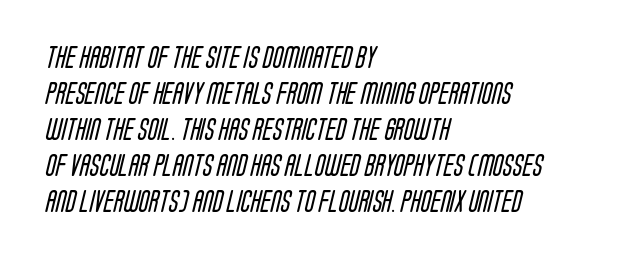
Weight: not bold — regular or lighter. Standard letterfit; no display-style spreading of the glyphs. Clear beneath every line of the passage. Caption: multi-line text, flush left, ragged right.
